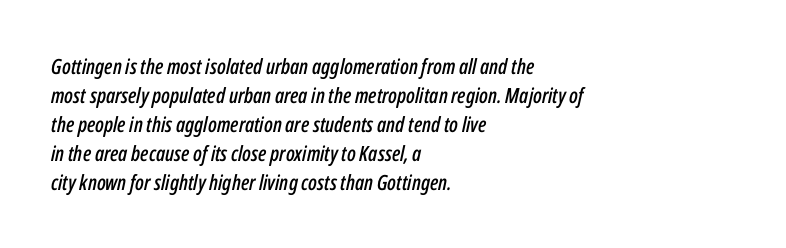
The image shows 21 px text type, italic (leaning right); set left-aligned, normal line spacing (1.38x), normal letter spacing, not underlined.
